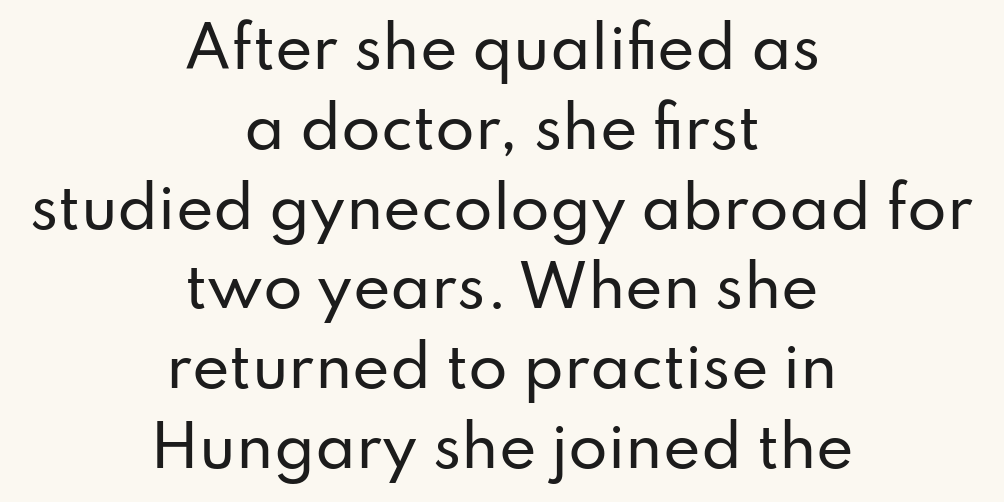
{"serif": "no", "italic": "no", "width": "normal", "stroke_contrast": "low", "x_height": "small", "monospaced": "no", "underline": "no", "align": "center", "line_spacing": "normal", "line_spacing_ratio": 1.4, "letter_spacing": "normal", "letter_spacing_em": 0.0, "glyph_px": 57}
